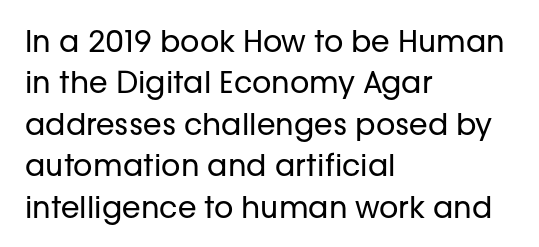
{"serif": "no", "italic": "no", "bold": "no", "weight": "regular", "width": "normal", "stroke_contrast": "low", "x_height": "medium", "monospaced": "no", "underline": "no", "align": "left", "line_spacing": "normal", "line_spacing_ratio": 1.38, "letter_spacing": "normal", "letter_spacing_em": 0.0, "glyph_px": 30}
